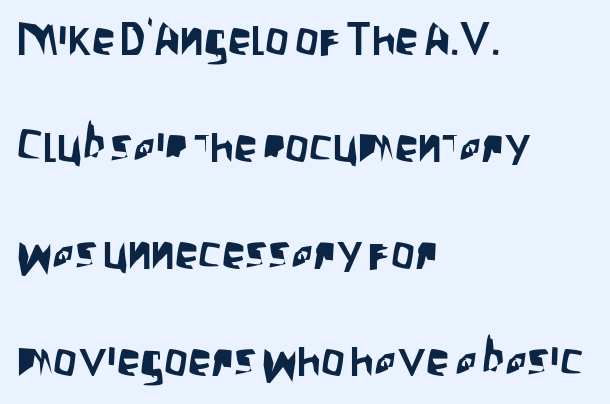
Q: Is the text italic (slanted)? A: No, it is upright.
Q: Is the typeface a serif or a sans-serif typeface? A: Sans-serif.
Q: Is the text underlined? A: No.
Q: How is the paragraph aligned? A: Left-aligned.
Q: Is the spacing between letters normal or unusually wide? A: Normal.
Q: Is the spacing between lines tight, normal or loose? A: Loose.
Q: Width (condensed, normal, or wide)? A: Condensed.
Q: Stroke contrast? A: Low.
Q: x-height? A: Large.
Q: Monospaced? A: No.
